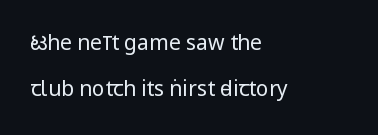
Q: Is the text bold? A: No.
Q: Is the text italic (slanted)? A: No, it is upright.
Q: Is the text underlined? A: No.
Q: How is the paragraph aligned? A: Left-aligned.
Q: Is the spacing between letters normal or unusually wide? A: Normal.
Q: Is the spacing between lines tight, normal or loose? A: Loose.
